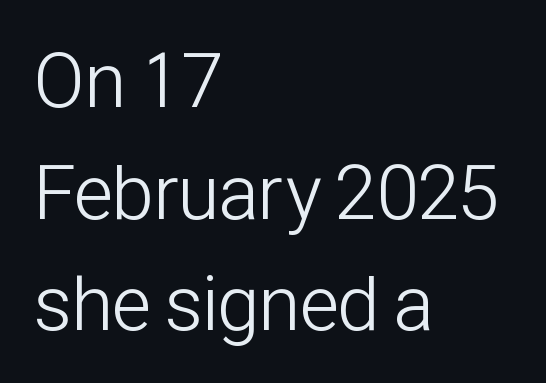
Q: Is the text bold? A: No.
Q: Is the text italic (slanted)? A: No, it is upright.
Q: Is the typeface a serif or a sans-serif typeface? A: Sans-serif.
Q: Is the text underlined? A: No.
Q: How is the paragraph aligned? A: Left-aligned.
Q: Is the spacing between letters normal or unusually wide? A: Normal.
Q: Is the spacing between lines tight, normal or loose? A: Normal.
Q: Width (condensed, normal, or wide)? A: Condensed.
Q: Stroke contrast? A: Low.
Q: x-height? A: Medium.
Q: Monospaced? A: No.
